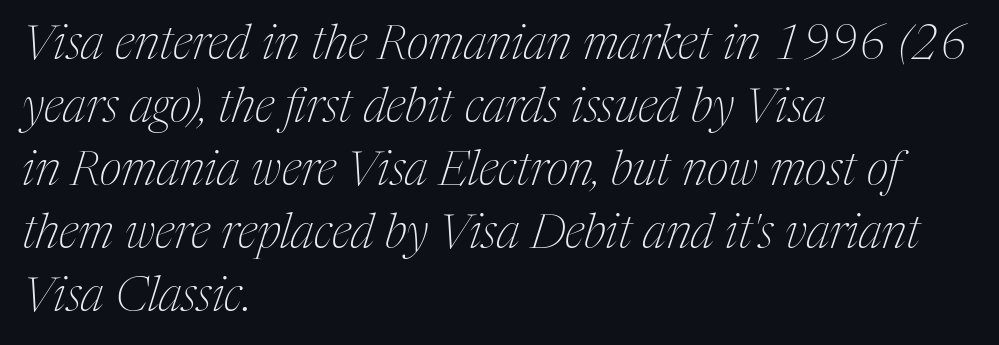
{"serif": "yes", "italic": "yes", "lean": "right", "slant_degrees": 17, "bold": "no", "weight": "thin", "width": "condensed", "stroke_contrast": "medium", "x_height": "medium", "monospaced": "no", "underline": "no", "align": "left", "line_spacing": "normal", "line_spacing_ratio": 1.31, "letter_spacing": "normal", "letter_spacing_em": 0.0, "glyph_px": 48}
